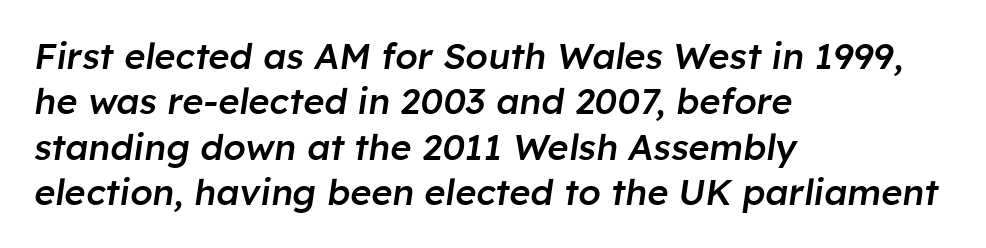
Visually the block forms a straight wall on the left and a jagged coastline on the right. These lines were composed using italics. The face used here is rendered with its standard letterfit. Regular leading.
